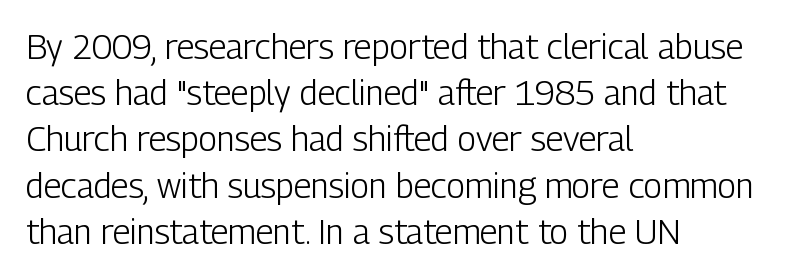
{"serif": "no", "italic": "no", "bold": "no", "weight": "light", "width": "condensed", "stroke_contrast": "low", "x_height": "medium", "monospaced": "no", "underline": "no", "align": "left", "line_spacing": "normal", "line_spacing_ratio": 1.36, "letter_spacing": "normal", "letter_spacing_em": 0.0, "glyph_px": 34}
